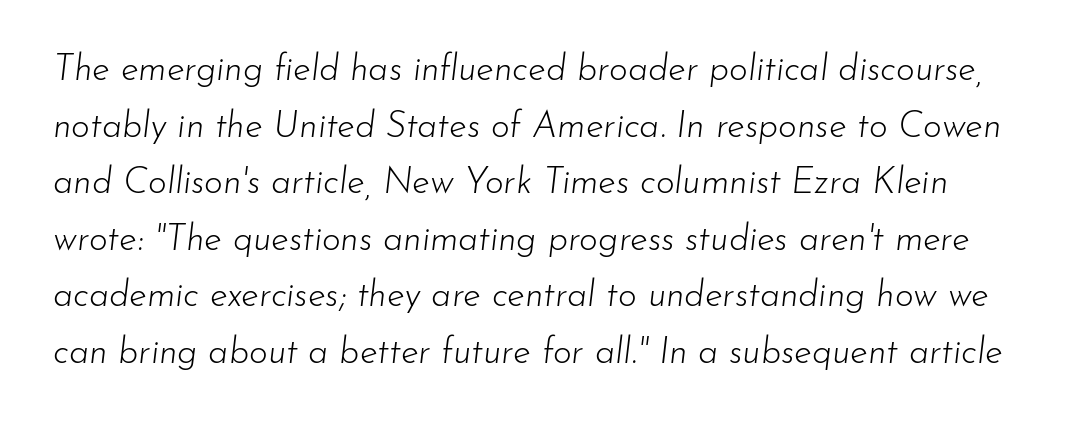
The image shows 36 px light type, italic (leaning right); set normal line spacing (1.57x), normal letter spacing, not underlined; low stroke contrast and a small x-height.
